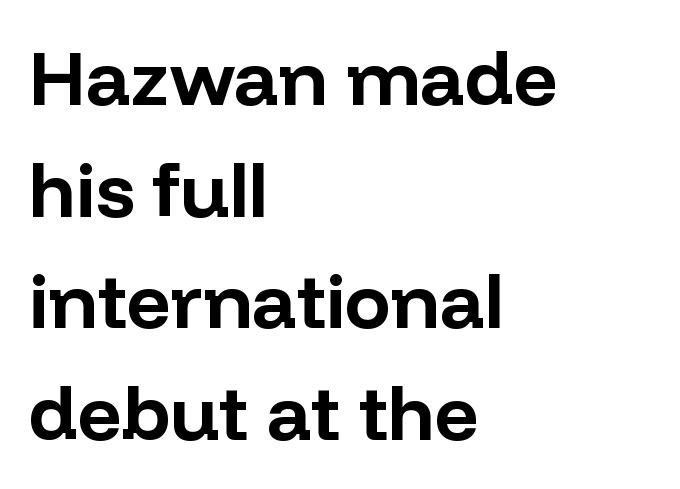
Plain, unruled lines of type. Line spacing here is normal. A full-strength bold gives these letters their thick strokes. Teacher's note: observe the even left margin — that is flush-left alignment. Grotesque or geometric, the face here clearly has no serifs.
